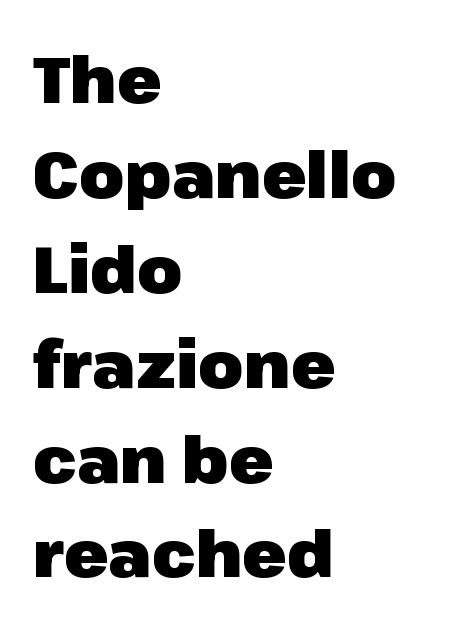
Q: Is the text bold? A: Yes.
Q: Is the text italic (slanted)? A: No, it is upright.
Q: Is the typeface a serif or a sans-serif typeface? A: Sans-serif.
Q: Is the text underlined? A: No.
Q: How is the paragraph aligned? A: Left-aligned.
Q: Is the spacing between letters normal or unusually wide? A: Normal.
Q: Is the spacing between lines tight, normal or loose? A: Normal.
Q: Width (condensed, normal, or wide)? A: Normal.
Q: Stroke contrast? A: Low.
Q: x-height? A: Medium.
Q: Monospaced? A: No.
